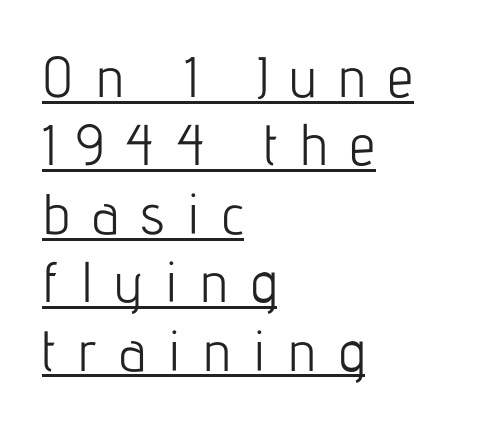
The image shows 57 px light, condensed sans-serif type, upright; set left-aligned, line spacing 1.2x, unusually wide letter spacing (+0.39 em), underlined; low stroke contrast and a medium x-height.
